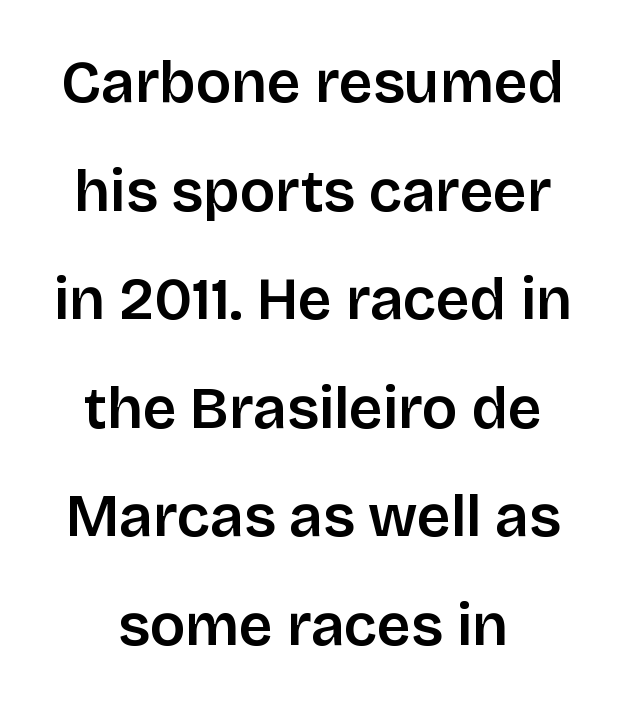
The image shows 59 px sans-serif type, upright; set line spacing 1.84x, normal letter spacing, not underlined; low stroke contrast and a large x-height.
